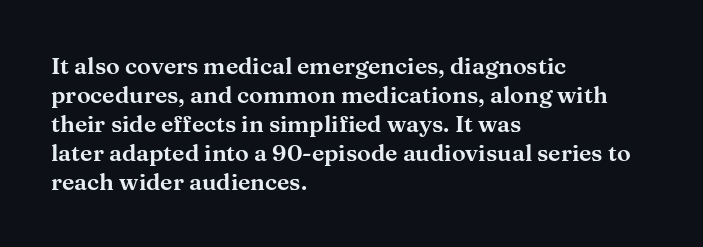
{"italic": "no", "underline": "no", "align": "left", "line_spacing": "normal", "line_spacing_ratio": 1.26, "letter_spacing": "normal", "letter_spacing_em": 0.0, "glyph_px": 23}
